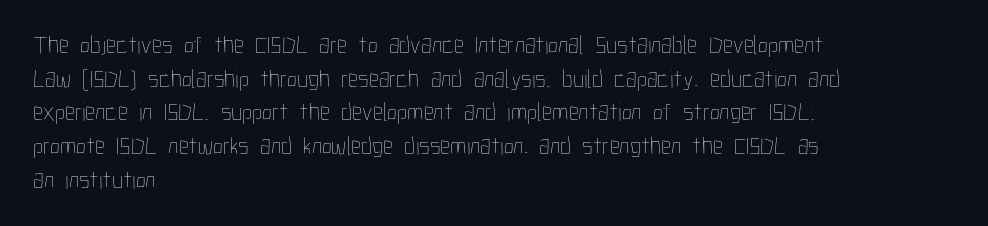
{"italic": "no", "bold": "no", "underline": "no", "align": "left", "line_spacing": "normal", "line_spacing_ratio": 1.35, "letter_spacing": "normal", "letter_spacing_em": 0.0, "glyph_px": 25}
